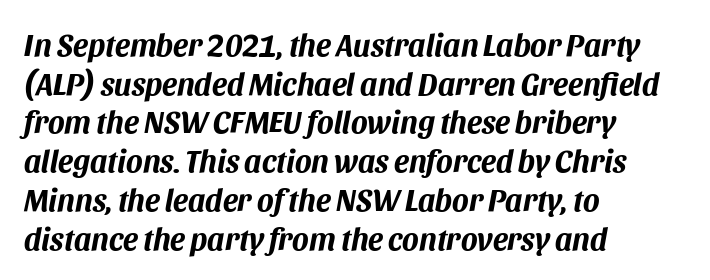
Q: Is the text bold? A: Yes.
Q: Is the text italic (slanted)? A: Yes, it leans right by about 11 degrees.
Q: Is the text underlined? A: No.
Q: How is the paragraph aligned? A: Left-aligned.
Q: Is the spacing between letters normal or unusually wide? A: Normal.
Q: Is the spacing between lines tight, normal or loose? A: Normal.
Q: Width (condensed, normal, or wide)? A: Normal.
Q: Stroke contrast? A: Medium.
Q: x-height? A: Large.
Q: Monospaced? A: No.
